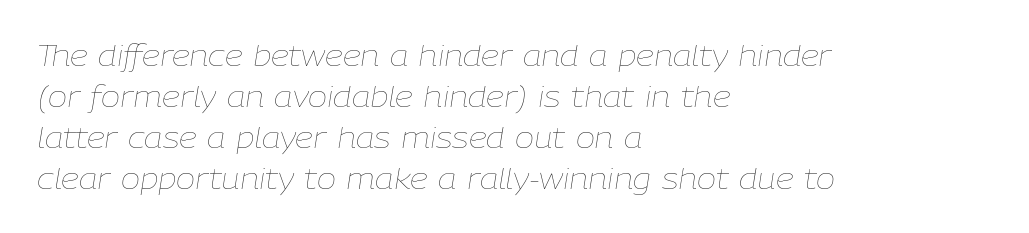
The image shows 29 px thin type, italic (leaning right); set left-aligned, normal line spacing (1.41x), normal letter spacing, not underlined; low stroke contrast and a medium x-height.
